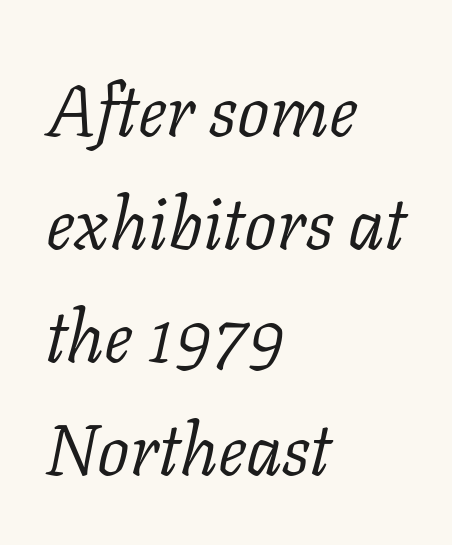
Slant detected: the letters are inclined. Quick note: interline space is typical. Caption: standard tracking, unaltered. Weight class: somewhere from thin through regular. Does the type have serifs? Yes, each stem ends in a small foot.
